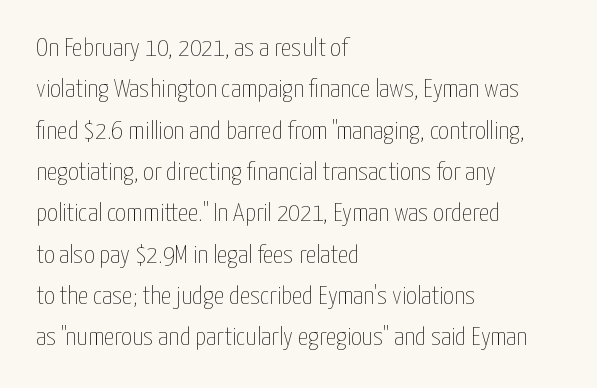
Each stroke keeps to a modest, everyday thickness or less. Whoever set this chose a conventional vertical rhythm. Caption: multi-line text, flush left, ragged right. Underlining? Definitely not there.
